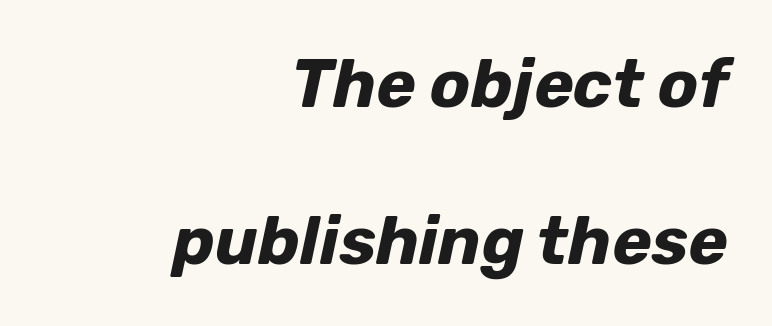
The image shows 67 px bold type, italic (leaning right); set right-aligned, loose line spacing (2.35x), normal letter spacing, not underlined; low stroke contrast and a medium x-height.
